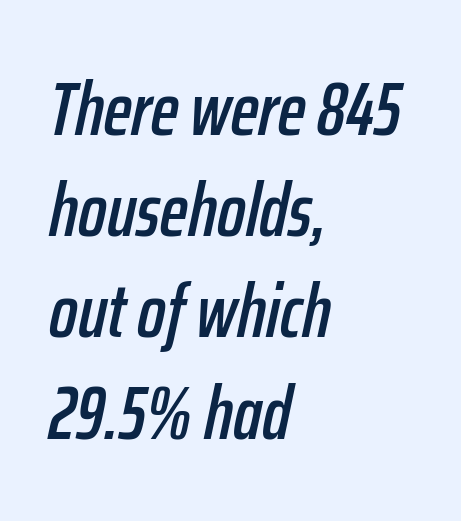
{"italic": "yes", "lean": "right", "slant_degrees": 12, "width": "condensed", "stroke_contrast": "low", "x_height": "medium", "monospaced": "no", "underline": "no", "align": "left", "line_spacing": "normal", "line_spacing_ratio": 1.35, "letter_spacing": "normal", "letter_spacing_em": 0.0, "glyph_px": 75}
